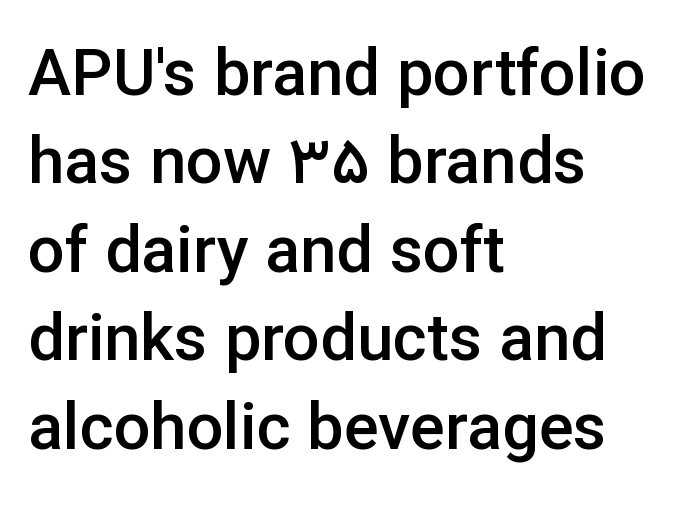
The ragged edge is on the right, which tells us the setting is flush left. Note the varied advance widths — an 'i' is clearly narrower than an 'm'. Letters rest on an invisible, unmarked baseline. The font's upright variant was chosen for this text.
